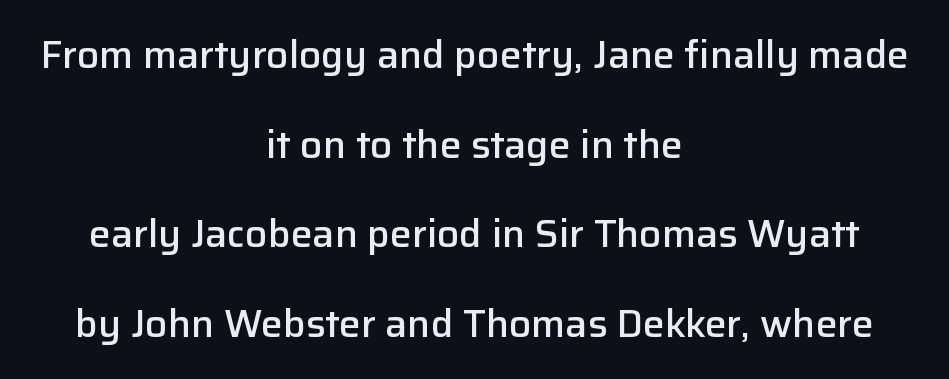
Typographically, this falls in the sans-serif category. Both edges are ragged and mirror each other, which tells us the setting is centered. Interline gaps are noticeably wide in this sample. Honestly, the letter spacing is just normal — you wouldn't notice it. As a designer I'd log this as weight 600, semibold. Ascenders rise straight up at ninety degrees.
